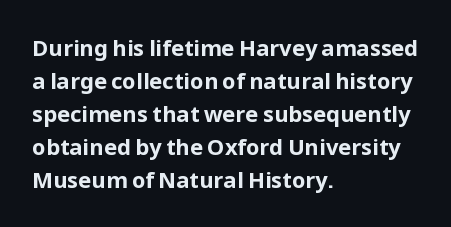
The image shows 22 px bold type, upright; set left-aligned, normal line spacing (1.5x), normal letter spacing, not underlined.
